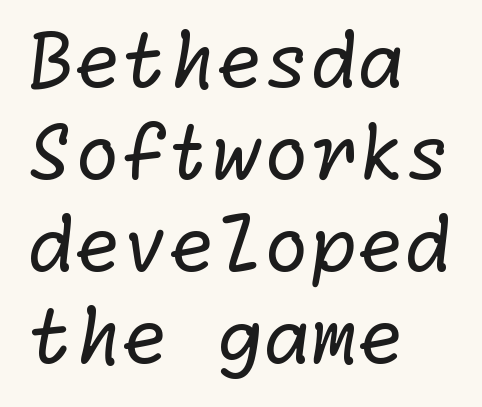
The space directly below the letters is spotless. Standard letterfit; no display-style spreading of the glyphs. The text block is weighted toward the left margin, trailing off unevenly rightward. The glyphs in this specimen are sans serif. Heaviness? Minimal to ordinary, like unemphasized prose.
